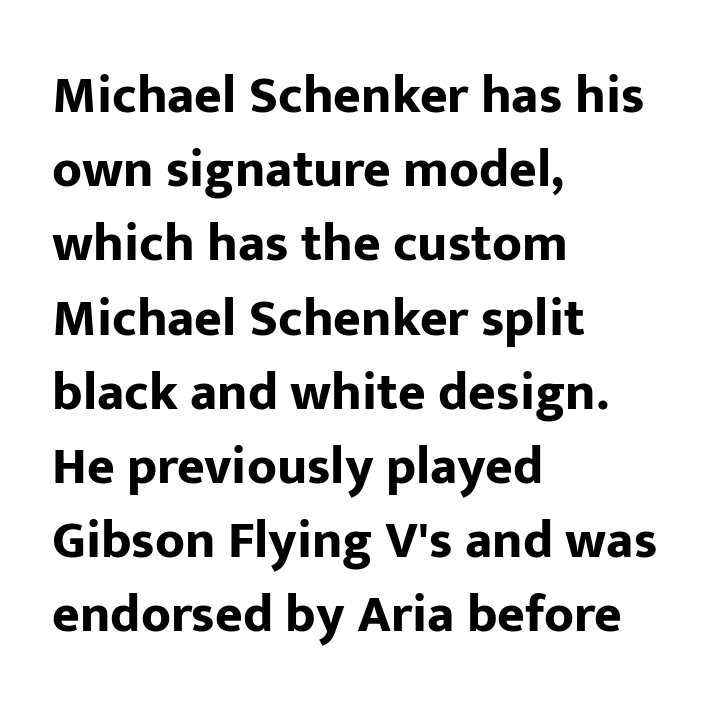
The face used here is rendered with its standard letterfit. Underline: absent. In terms of leading, this rendering sits right in the middle. The rag falls on the right side of this text block.
